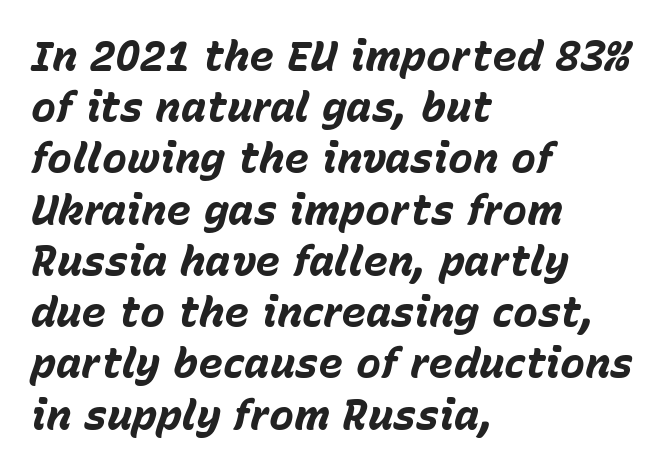
The image shows 42 px bold type, italic (leaning right); set left-aligned, line spacing 1.22x, normal letter spacing, not underlined; low stroke contrast and a medium x-height.
